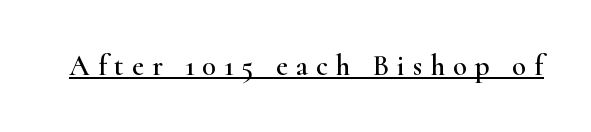
{"serif": "yes", "italic": "no", "width": "wide", "stroke_contrast": "high", "x_height": "small", "monospaced": "no", "underline": "yes", "letter_spacing": "wide", "letter_spacing_em": 0.27, "glyph_px": 29}
